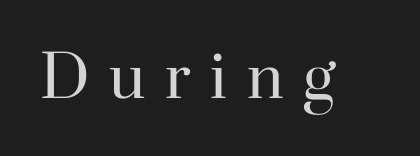
Q: Is the text bold? A: No.
Q: Is the text italic (slanted)? A: No, it is upright.
Q: Is the typeface a serif or a sans-serif typeface? A: Serif.
Q: Is the text underlined? A: No.
Q: Is the spacing between letters normal or unusually wide? A: Unusually wide.
Q: Width (condensed, normal, or wide)? A: Normal.
Q: Stroke contrast? A: High.
Q: x-height? A: Small.
Q: Monospaced? A: No.
